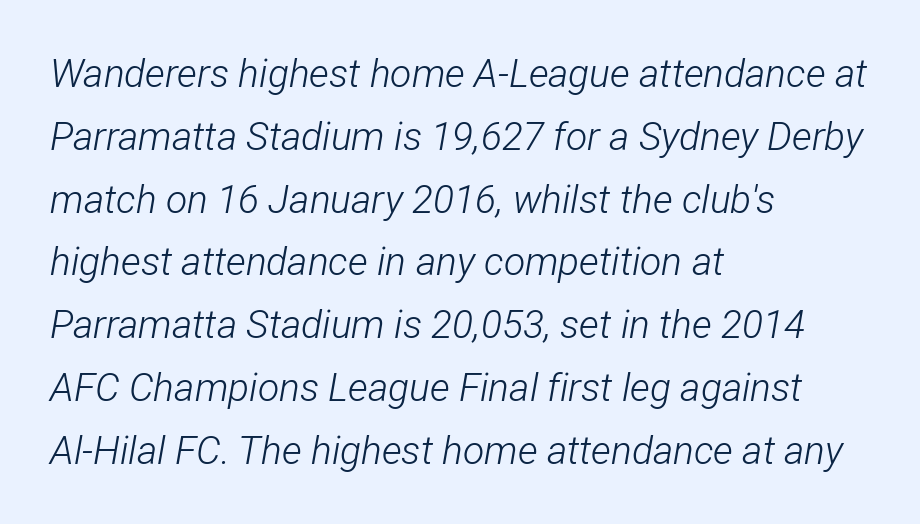
The image shows 39 px light, condensed type, italic (leaning right); set left-aligned, normal line spacing (1.61x), normal letter spacing, not underlined; low stroke contrast and a medium x-height.
